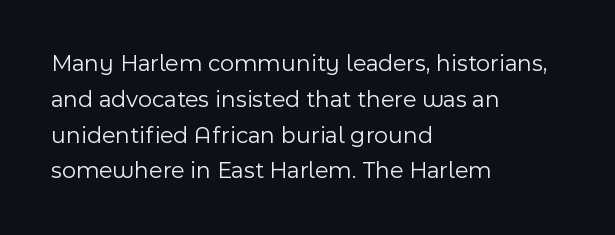
The image shows 24 px text type, upright; set left-aligned, normal line spacing (1.49x), normal letter spacing, not underlined.
